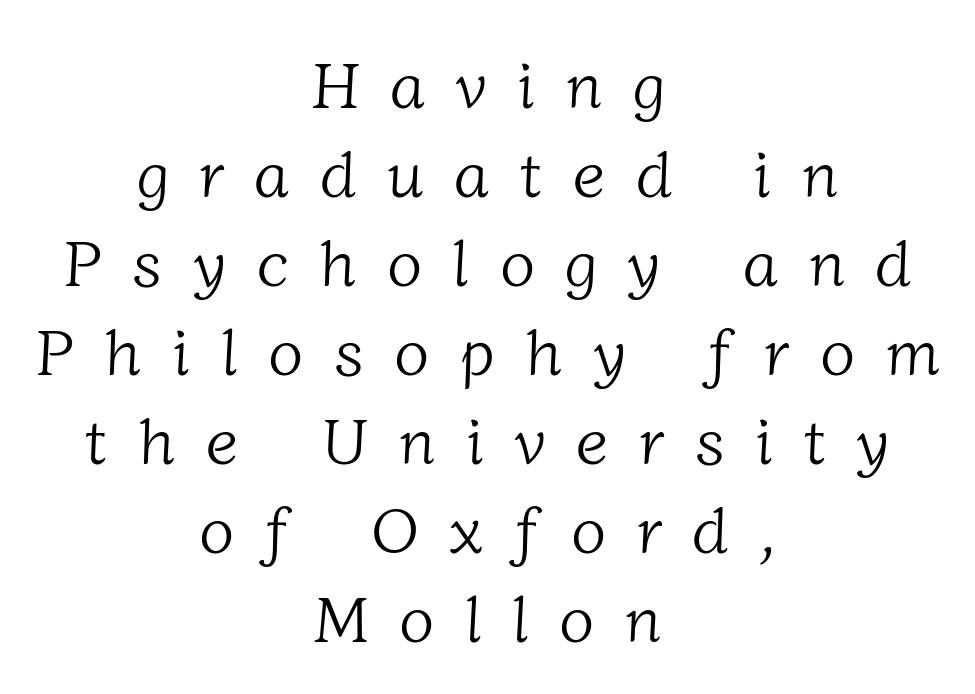
Rows of type keep a routine distance in the vertical direction. Each line is balanced around a shared central axis. Caption: face not bold, strokes unweighted. The foot of each line stays bare and open. Look at the bottom of the vertical strokes: they flare into serifs here.
